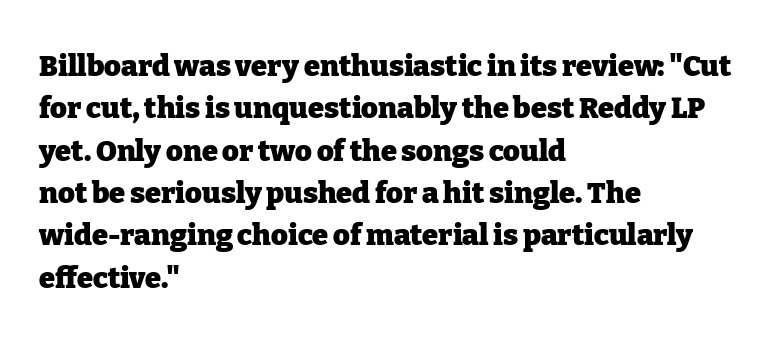
{"serif": "yes", "italic": "no", "bold": "yes", "weight": "heavy", "width": "normal", "stroke_contrast": "low", "x_height": "medium", "monospaced": "no", "underline": "no", "align": "left", "line_spacing": "normal", "line_spacing_ratio": 1.46, "letter_spacing": "normal", "letter_spacing_em": 0.0, "glyph_px": 29}
